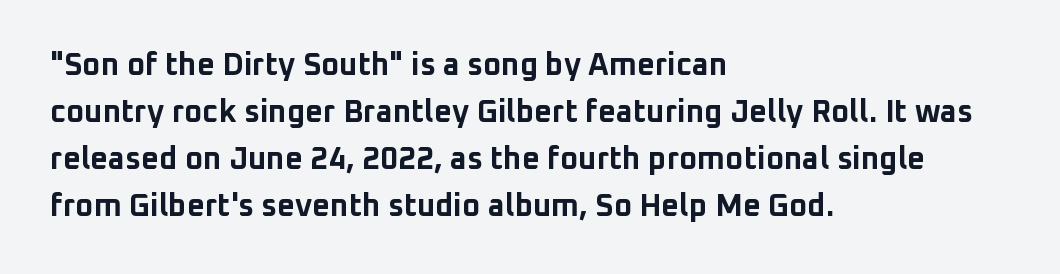
Q: Is the text bold? A: Yes.
Q: Is the text italic (slanted)? A: No, it is upright.
Q: Is the typeface a serif or a sans-serif typeface? A: Sans-serif.
Q: Is the text underlined? A: No.
Q: How is the paragraph aligned? A: Left-aligned.
Q: Is the spacing between letters normal or unusually wide? A: Normal.
Q: Is the spacing between lines tight, normal or loose? A: Normal.
Q: Width (condensed, normal, or wide)? A: Normal.
Q: Stroke contrast? A: Low.
Q: x-height? A: Medium.
Q: Monospaced? A: No.
